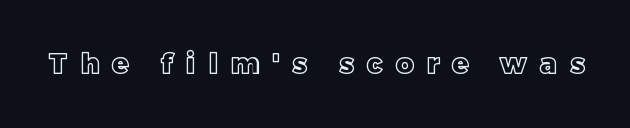
Q: Is the text italic (slanted)? A: No, it is upright.
Q: Is the text underlined? A: No.
Q: Is the spacing between letters normal or unusually wide? A: Unusually wide.
